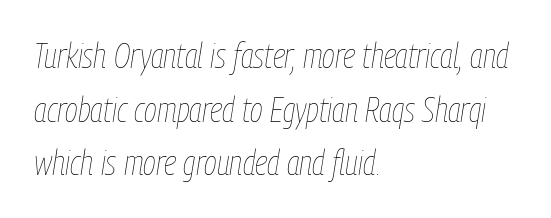
Teacher's note: observe the even left margin — that is flush-left alignment. Observe the lean: these are italic letterforms. The rendering uses natural spacing where letterforms have individual widths. Think standard paragraph weight, or any step lighter than that. The face used here is rendered with its standard letterfit. Rows of type keep a routine distance in the vertical direction.
